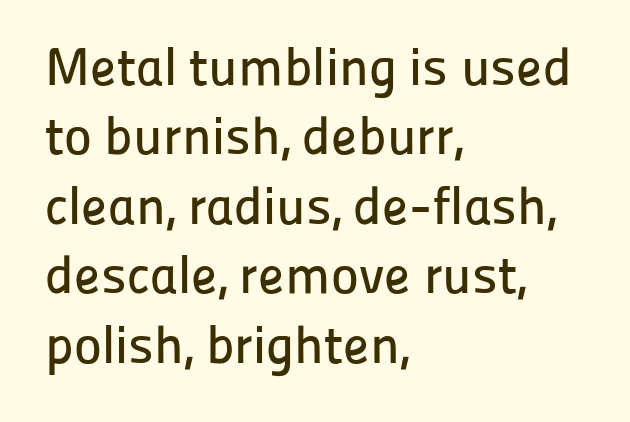
Q: Is the text italic (slanted)? A: No, it is upright.
Q: Is the typeface a serif or a sans-serif typeface? A: Sans-serif.
Q: Is the text underlined? A: No.
Q: How is the paragraph aligned? A: Left-aligned.
Q: Is the spacing between letters normal or unusually wide? A: Normal.
Q: Is the spacing between lines tight, normal or loose? A: Normal.
Q: Width (condensed, normal, or wide)? A: Normal.
Q: Stroke contrast? A: Low.
Q: x-height? A: Medium.
Q: Monospaced? A: No.
